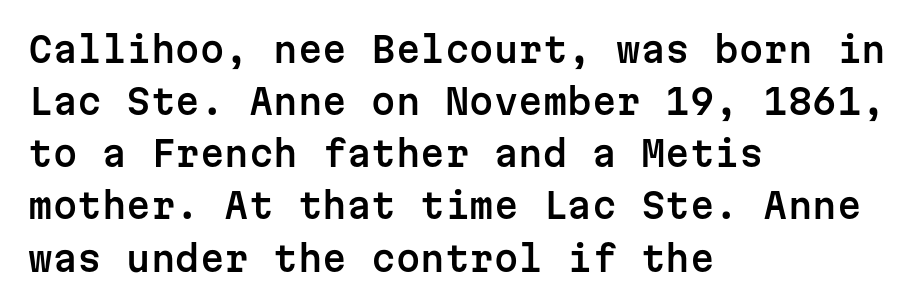
The image shows 35 px sans-serif type, upright, monospaced; set left-aligned, normal line spacing (1.49x), normal letter spacing, not underlined; low stroke contrast and a medium x-height.
